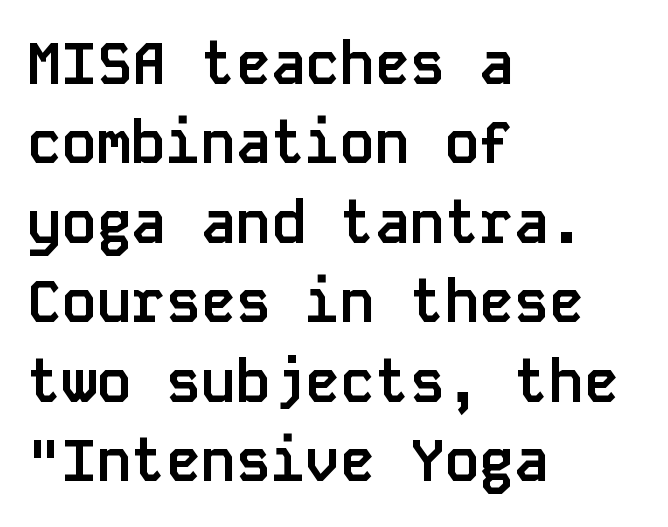
Anything drawn beneath the words? Only blank space. Spacing verdict: monospaced, one width for all characters. Look at the bottom of the vertical strokes: they stop flat, with no serifs. Does the leading feel generous? No, just average.
